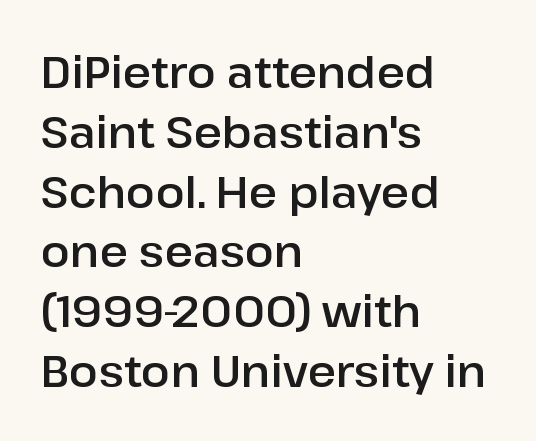
Q: Is the text italic (slanted)? A: No, it is upright.
Q: Is the typeface a serif or a sans-serif typeface? A: Sans-serif.
Q: Is the text underlined? A: No.
Q: How is the paragraph aligned? A: Left-aligned.
Q: Is the spacing between letters normal or unusually wide? A: Normal.
Q: Is the spacing between lines tight, normal or loose? A: Normal.
Q: Width (condensed, normal, or wide)? A: Normal.
Q: Stroke contrast? A: Low.
Q: x-height? A: Medium.
Q: Monospaced? A: No.
